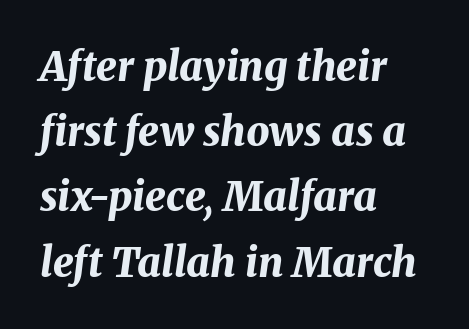
Q: Is the text bold? A: Yes.
Q: Is the text italic (slanted)? A: Yes, it leans right by about 8 degrees.
Q: Is the text underlined? A: No.
Q: How is the paragraph aligned? A: Left-aligned.
Q: Is the spacing between letters normal or unusually wide? A: Normal.
Q: Is the spacing between lines tight, normal or loose? A: Normal.
Q: Width (condensed, normal, or wide)? A: Normal.
Q: Stroke contrast? A: Medium.
Q: x-height? A: Medium.
Q: Monospaced? A: No.
